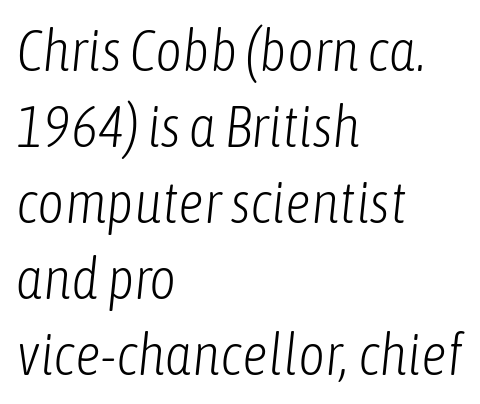
Just letters on the line, the space beneath them empty. Leading: standard. The strokes carry an ordinary text weight at most. Is this a fixed-width face? No — the glyphs have proportional, varying widths. Nobody touched the tracking dial on this one.
